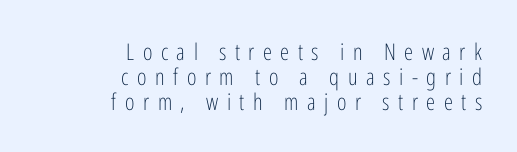
{"italic": "no", "bold": "no", "underline": "no", "align": "right", "line_spacing": "tight", "line_spacing_ratio": 1.08, "letter_spacing": "wide", "letter_spacing_em": 0.37, "glyph_px": 23}
